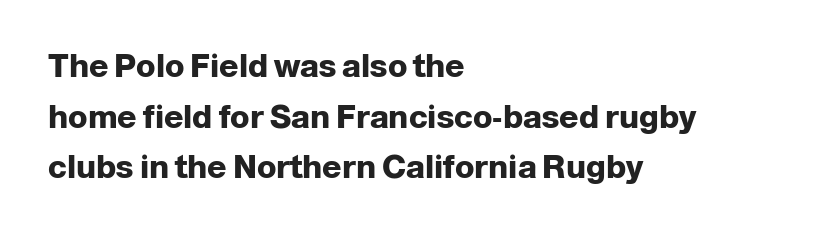
The image shows 32 px heavy sans-serif type, upright; set left-aligned, normal line spacing (1.58x), normal letter spacing, not underlined; low stroke contrast and a medium x-height.
